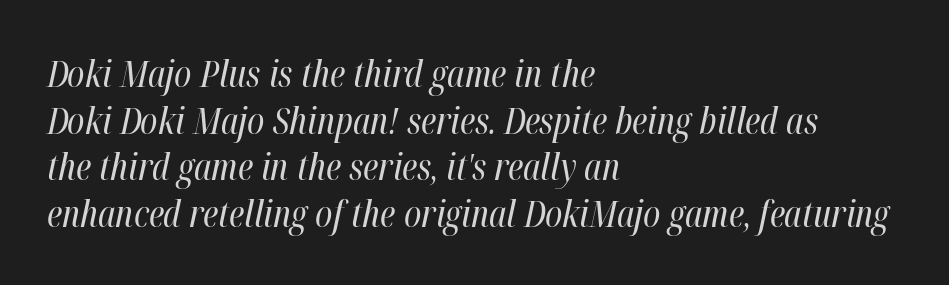
The rag falls on the right side of this text block. Between one letter and the next there's only the usual sliver of space. The glyphs are unaccompanied by any horizontal stroke below them. Varying glyph widths throughout — classic text-font behaviour.
